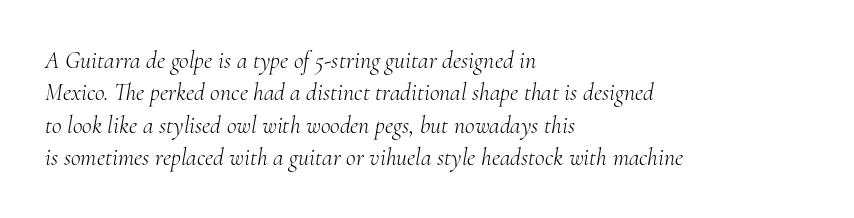
The image shows 24 px text type, italic (leaning right); set left-aligned, normal line spacing (1.35x), normal letter spacing, not underlined.
